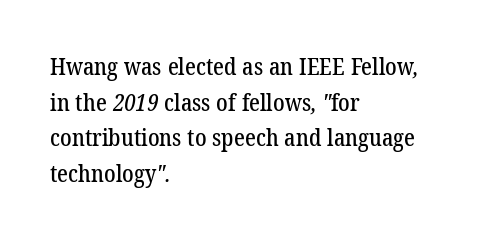
One-word summary of the alignment: left. The face used here is rendered with its standard letterfit. Does the leading feel generous? No, just average. Just letters on the line, the space beneath them empty.
